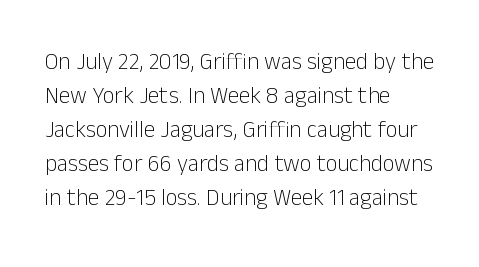
The image shows 23 px text type, upright; set left-aligned, normal line spacing (1.48x), normal letter spacing, not underlined.
